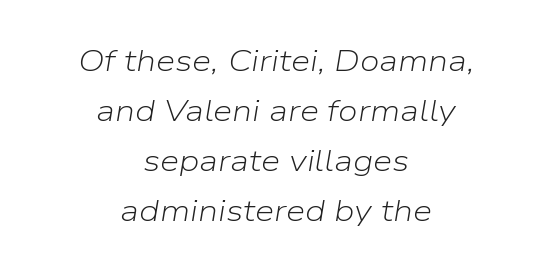
{"italic": "yes", "lean": "right", "slant_degrees": 9, "bold": "no", "weight": "light", "width": "normal", "stroke_contrast": "low", "x_height": "medium", "monospaced": "no", "underline": "no", "align": "center", "line_spacing": "normal", "line_spacing_ratio": 1.61, "letter_spacing": "normal", "letter_spacing_em": 0.0, "glyph_px": 31}
